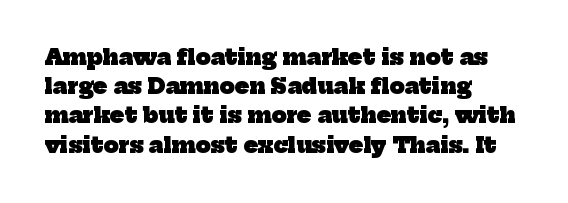
{"bold": "yes", "underline": "no", "align": "left", "line_spacing": "normal", "line_spacing_ratio": 1.39, "letter_spacing": "normal", "letter_spacing_em": 0.0, "glyph_px": 21}
